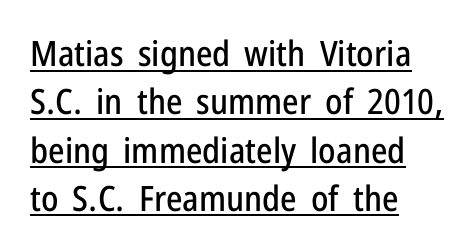
Q: Is the text italic (slanted)? A: No, it is upright.
Q: Is the typeface a serif or a sans-serif typeface? A: Sans-serif.
Q: Is the text underlined? A: Yes.
Q: How is the paragraph aligned? A: Left-aligned.
Q: Is the spacing between letters normal or unusually wide? A: Normal.
Q: Is the spacing between lines tight, normal or loose? A: Normal.
Q: Width (condensed, normal, or wide)? A: Condensed.
Q: Stroke contrast? A: Low.
Q: x-height? A: Medium.
Q: Monospaced? A: No.
